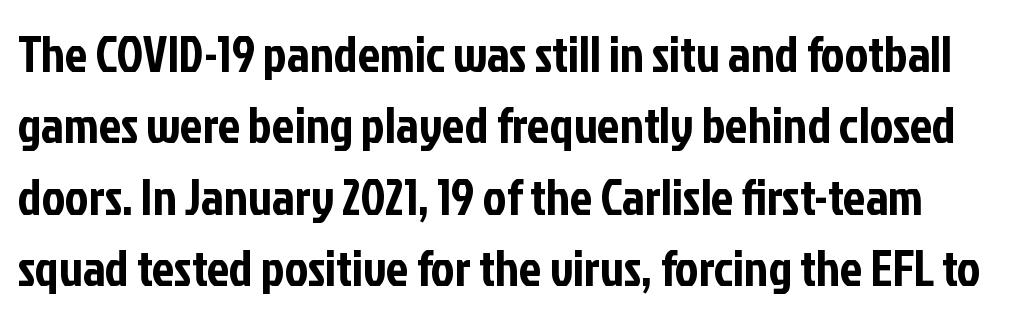
The image shows 50 px condensed sans-serif type, upright; set normal line spacing (1.43x), normal letter spacing, not underlined; low stroke contrast and a medium x-height.
